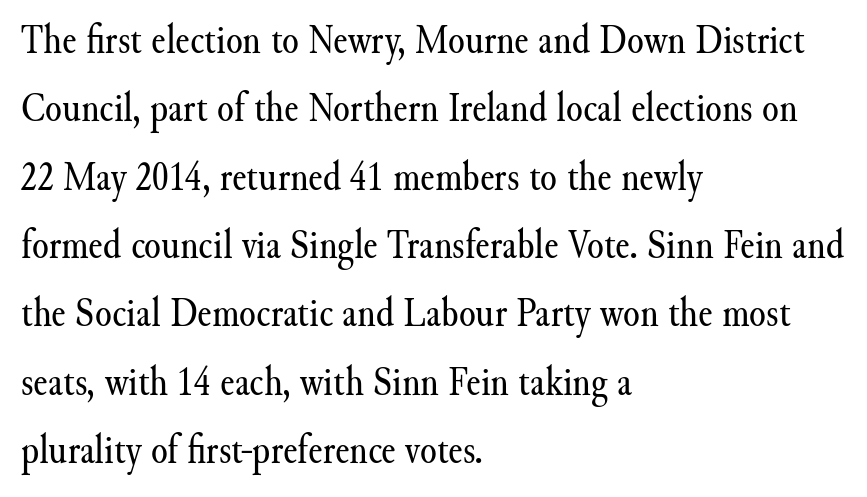
Counters stay open thanks to moderate or lighter strokes. Words appear dense and cohesive because spacing is normal. These lines were composed using upright roman letters. Is there much room between lines? A standard amount, neither cramped nor airy. Underline: absent. The lines are quadded left.
